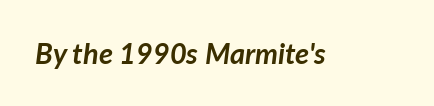
As a designer I'd log this as weight 700, bold. Each word holds together tightly as a unit, with standard inter-letter gaps. You could not count columns in this text — the font is proportionally spaced. There's an unmistakable incline to the writing here. Any mark beneath the type? The region is blank.
